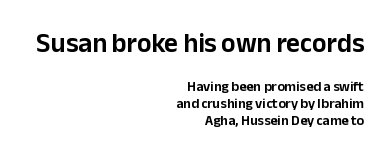
{"italic": "no", "underline": "no", "align": "right", "line_spacing_ratio": 1.23, "letter_spacing": "normal", "letter_spacing_em": 0.0, "larger_block": "first", "size_ratio": 1.93, "glyph_px": 27}
